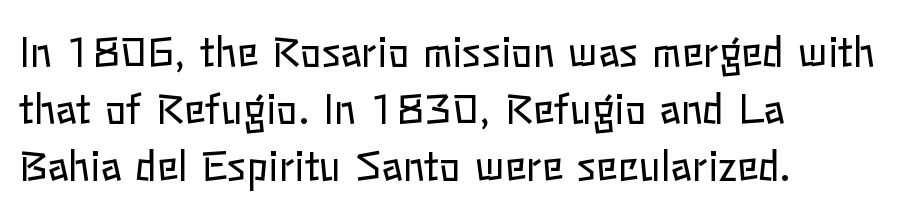
A clean baseline with only descenders dipping below it. The passage is arranged the way most books set body copy — flush left. Evenly set lines give the paragraph a standard silhouette. The strokes are not fattened; the text isn't bold. The passage shown has conventional tracking throughout.
